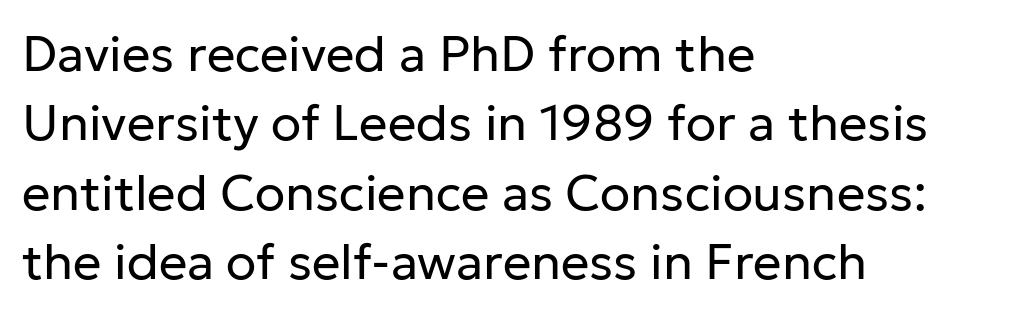
The image shows 50 px regular-weight sans-serif type, upright; set left-aligned, normal line spacing (1.39x), normal letter spacing, not underlined; low stroke contrast and a medium x-height.
